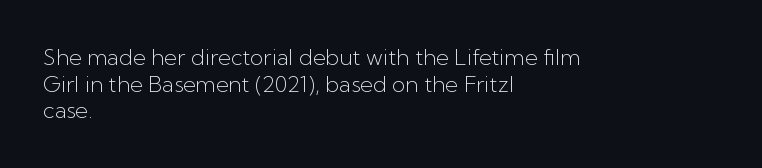
Q: Is the text bold? A: No.
Q: Is the text italic (slanted)? A: No, it is upright.
Q: Is the text underlined? A: No.
Q: How is the paragraph aligned? A: Left-aligned.
Q: Is the spacing between letters normal or unusually wide? A: Normal.
